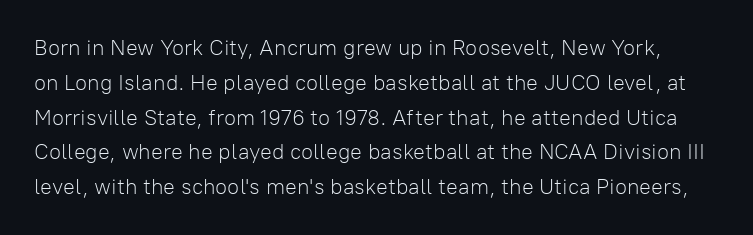
Q: Is the text bold? A: No.
Q: Is the text italic (slanted)? A: No, it is upright.
Q: Is the text underlined? A: No.
Q: Is the spacing between letters normal or unusually wide? A: Normal.
Q: Is the spacing between lines tight, normal or loose? A: Normal.
